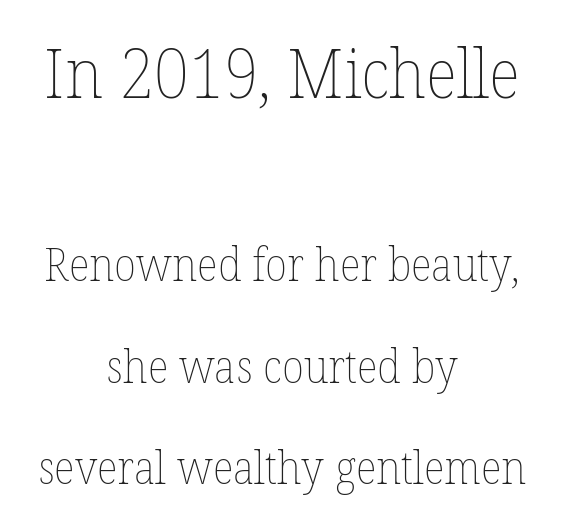
Reading down the block, each line starts at a different indent, mirrored at its end. Clear beneath every line of the passage. Looks like regular typesetting: each glyph gets only the width it needs. The font sits on the lighter half of the weight spectrum, regular included. Is the lower block the larger one? No — the upper block carries the bigger type.
